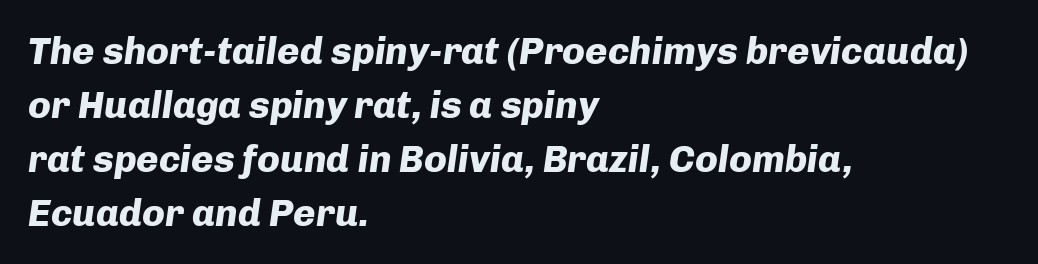
{"italic": "yes", "lean": "right", "slant_degrees": 8, "bold": "yes", "weight": "heavy", "width": "normal", "stroke_contrast": "low", "x_height": "medium", "monospaced": "no", "underline": "no", "align": "left", "line_spacing": "normal", "line_spacing_ratio": 1.42, "letter_spacing": "normal", "letter_spacing_em": 0.0, "glyph_px": 38}
